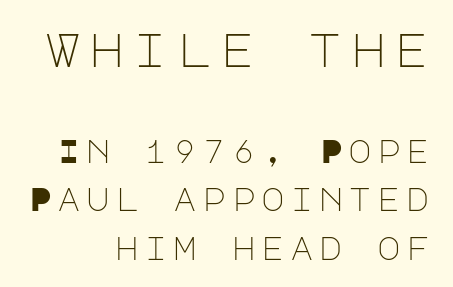
{"serif": "no", "italic": "no", "bold": "no", "weight": "light", "width": "normal", "stroke_contrast": "low", "x_height": "large", "underline": "no", "align": "right", "line_spacing": "normal", "line_spacing_ratio": 1.51, "larger_block": "first", "size_ratio": 1.5, "glyph_px": 48}
